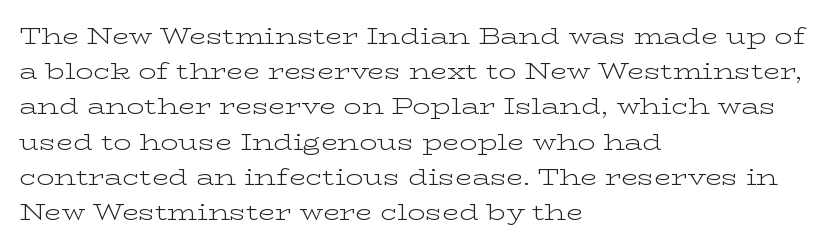
{"italic": "no", "bold": "no", "underline": "no", "align": "left", "line_spacing": "normal", "line_spacing_ratio": 1.6, "letter_spacing": "normal", "letter_spacing_em": 0.0, "glyph_px": 22}
